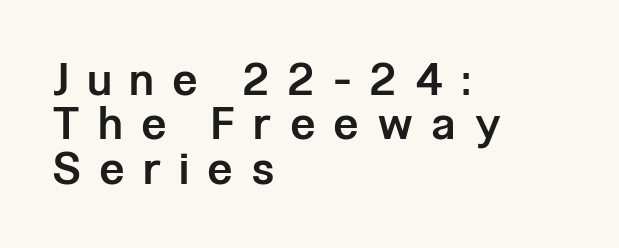
The image shows 44 px semibold, condensed sans-serif type, upright; set left-aligned, tight line spacing (1.01x), unusually wide letter spacing (+0.45 em), not underlined; low stroke contrast and a medium x-height.
